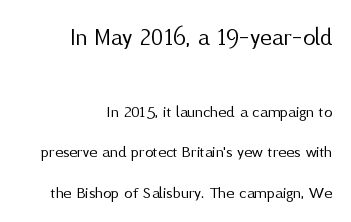
{"italic": "no", "bold": "no", "underline": "no", "align": "right", "line_spacing": "loose", "line_spacing_ratio": 2.39, "letter_spacing": "normal", "letter_spacing_em": 0.0, "larger_block": "first", "size_ratio": 1.47, "glyph_px": 25}
